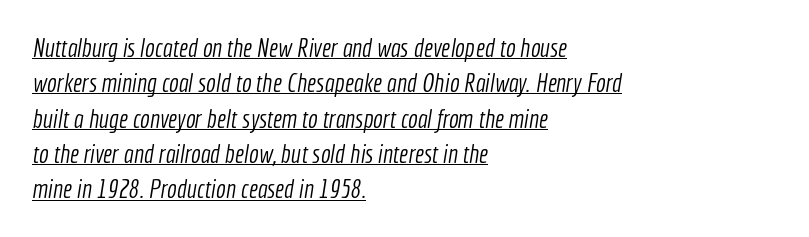
Compared with a centered layout, this one pins lines to the left instead. Glyph-to-glyph distance matches everyday printed text. This sample carries an underscore along the baseline area. If you measured baseline to baseline, you'd find a middling distance. Stem width sits at or under what a default text font uses.
